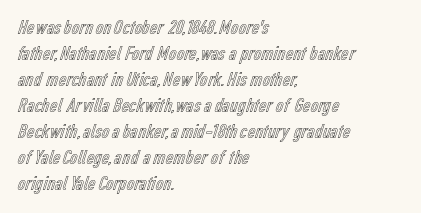
{"underline": "no", "align": "left", "line_spacing_ratio": 1.24, "letter_spacing": "normal", "letter_spacing_em": 0.0, "glyph_px": 21}
